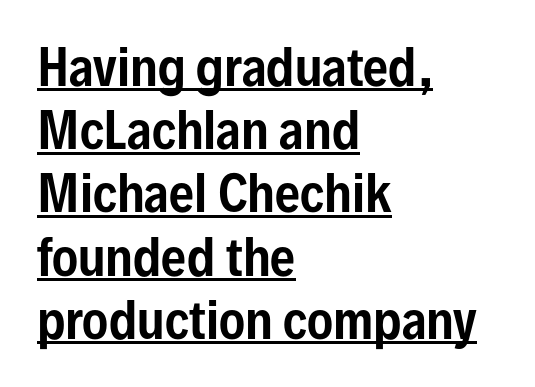
The image shows 49 px condensed sans-serif type, upright; set left-aligned, normal line spacing (1.29x), normal letter spacing, underlined; low stroke contrast and a medium x-height.
